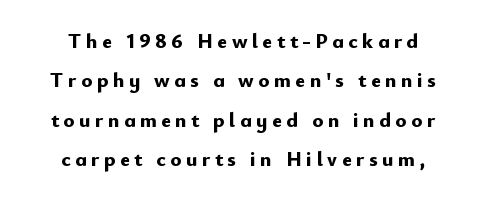
Descenders hang freely into open space. Compared with a flush-left layout, this one balances lines on the center instead. Posture: straight, roman, zero tilt. The typesetting leans heavy: a genuine bold. Someone cranked the tracking dial way up on this one.
